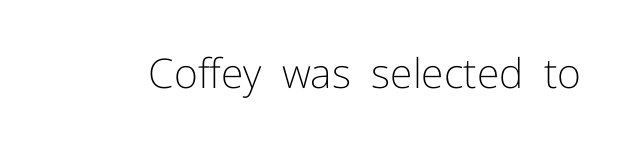
The image shows 41 px light sans-serif type, upright; set normal letter spacing, not underlined; low stroke contrast and a medium x-height.
